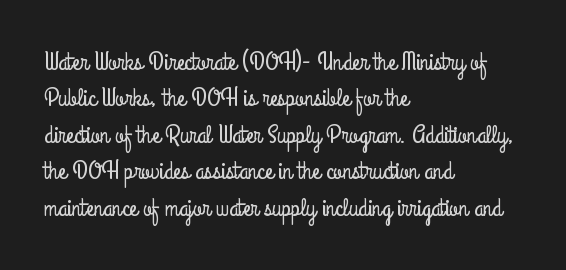
Q: Is the text underlined? A: No.
Q: How is the paragraph aligned? A: Left-aligned.
Q: Is the spacing between letters normal or unusually wide? A: Normal.
Q: Is the spacing between lines tight, normal or loose? A: Normal.
